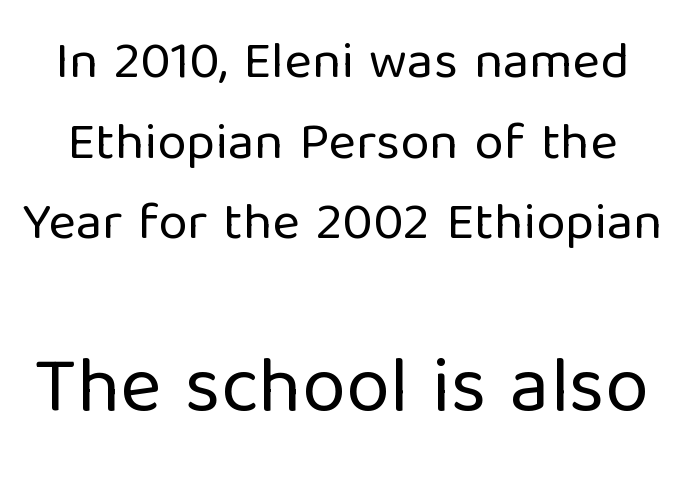
If you drew a line through each stem, it would be perfectly vertical. The more generous point size was reserved for the lower chunk. Examine the stroke ends and you'll find no serifs. Notice how descenders clear the ascenders below comfortably — that's standard leading. Honestly, the letter spacing is just normal — you wouldn't notice it. No heavy texture on the line: the type isn't bold.
